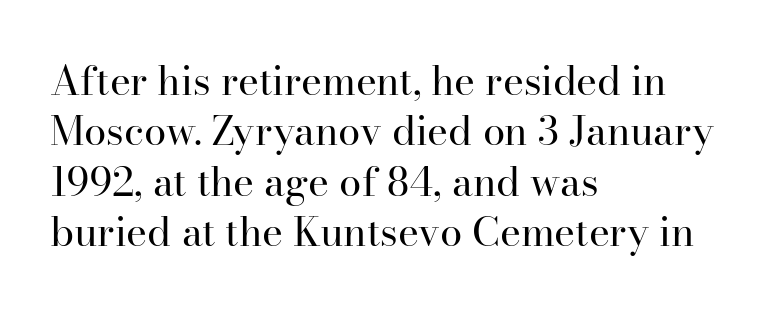
These lines are set flush left with a ragged right edge. Observe the ordinary spacing: letters are neighbours, not strangers. Type style note: has serifs. The font's upright variant was chosen for this text.
